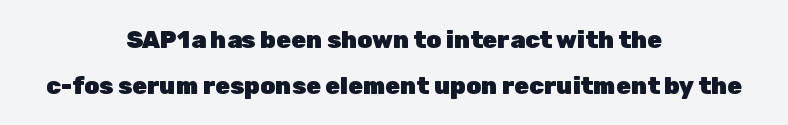
There is no visible air inserted between adjacent glyphs. As a designer I'd log this as weight 700, bold. The letters stand upright; this is a roman face. Rows of type keep a wide berth in the vertical direction. These lines are centered, leaving both edges ragged.
